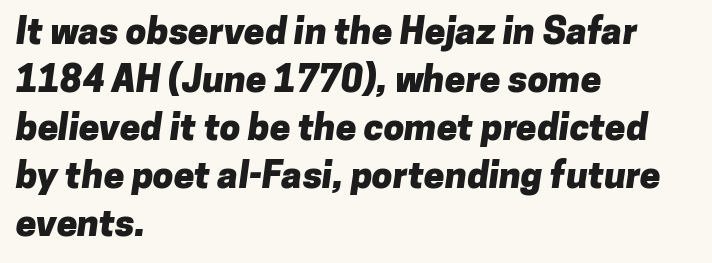
{"serif": "no", "bold": "yes", "weight": "heavy", "width": "normal", "stroke_contrast": "low", "x_height": "medium", "monospaced": "no", "underline": "no", "align": "left", "line_spacing": "normal", "line_spacing_ratio": 1.3, "letter_spacing": "normal", "letter_spacing_em": 0.0, "glyph_px": 37}
